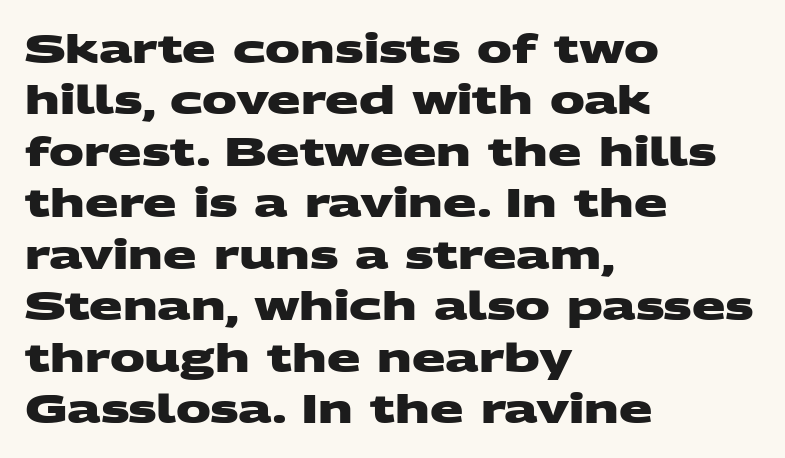
The image shows 39 px heavy, wide sans-serif type; set left-aligned, normal line spacing (1.32x), normal letter spacing, not underlined; medium stroke contrast and a large x-height.
